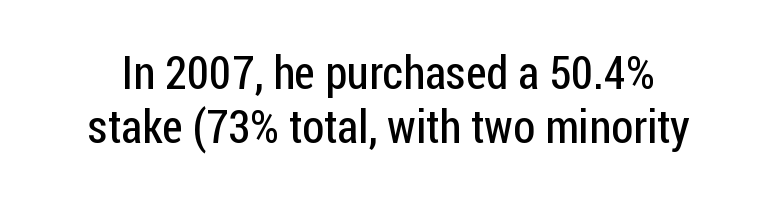
The designer dialed line spacing down below the default. The rendering shows plain stroke endings on the letterforms — a sans-serif design. Any mark beneath the type? The region is blank. Tall strokes in this sample are plumb rather than angled.
